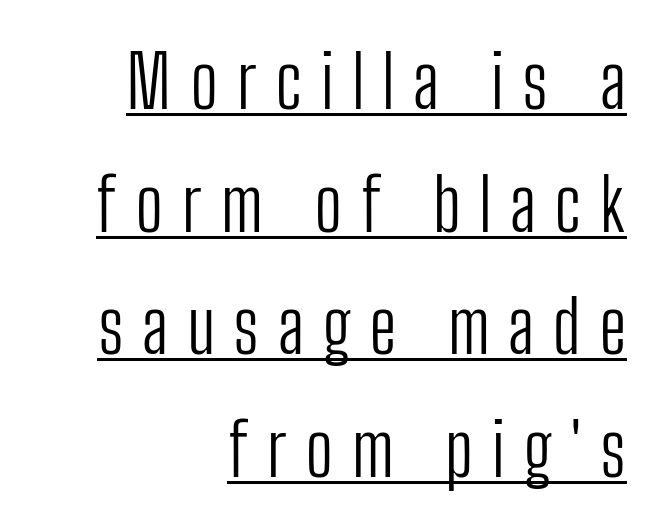
{"serif": "no", "italic": "no", "bold": "no", "weight": "light", "width": "condensed", "stroke_contrast": "low", "x_height": "medium", "monospaced": "no", "underline": "yes", "align": "right", "line_spacing": "normal", "line_spacing_ratio": 1.68, "letter_spacing": "wide", "letter_spacing_em": 0.25, "glyph_px": 73}
